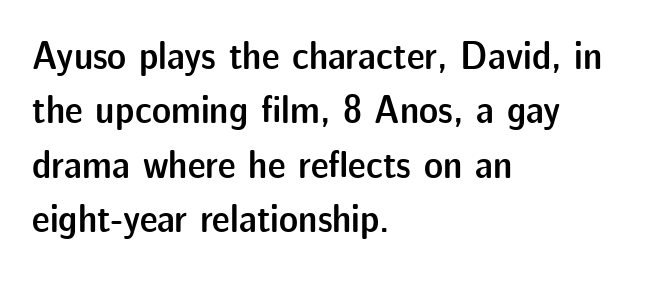
The image shows 40 px semibold sans-serif type, upright; set left-aligned, normal line spacing (1.36x), normal letter spacing, not underlined; low stroke contrast and a medium x-height.
